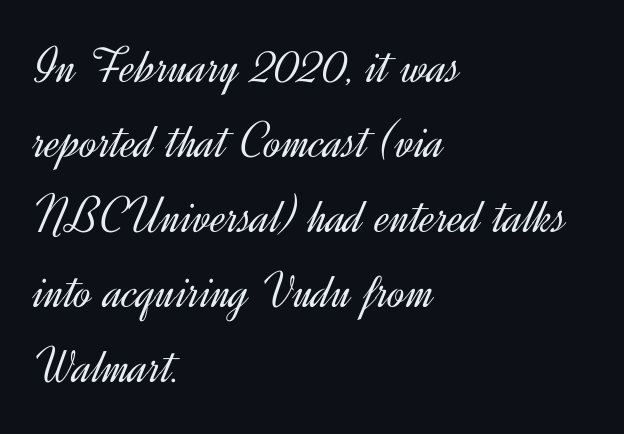
{"serif": "no", "bold": "no", "weight": "light", "width": "normal", "x_height": "small", "monospaced": "no", "underline": "no", "align": "left", "line_spacing": "normal", "line_spacing_ratio": 1.44, "letter_spacing": "normal", "letter_spacing_em": 0.0, "glyph_px": 52}
